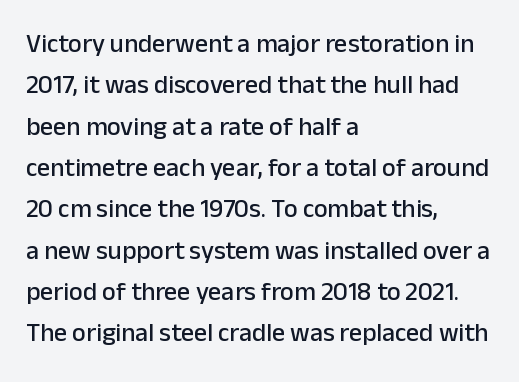
Q: Is the text italic (slanted)? A: No, it is upright.
Q: Is the text underlined? A: No.
Q: How is the paragraph aligned? A: Left-aligned.
Q: Is the spacing between letters normal or unusually wide? A: Normal.
Q: Is the spacing between lines tight, normal or loose? A: Normal.
